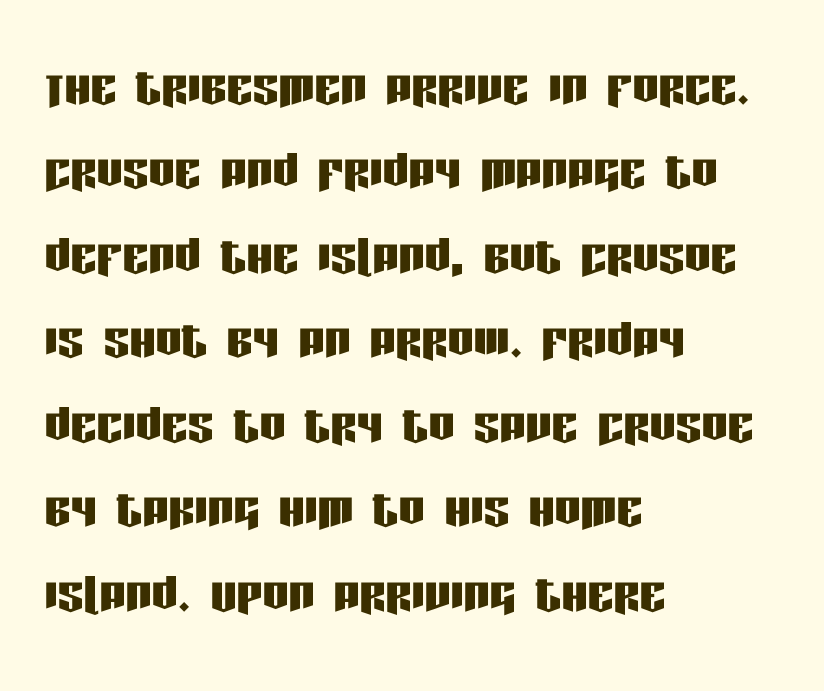
Q: Is the text italic (slanted)? A: No, it is upright.
Q: Is the typeface a serif or a sans-serif typeface? A: Sans-serif.
Q: Is the text underlined? A: No.
Q: How is the paragraph aligned? A: Left-aligned.
Q: Is the spacing between letters normal or unusually wide? A: Normal.
Q: Is the spacing between lines tight, normal or loose? A: Normal.
Q: Width (condensed, normal, or wide)? A: Condensed.
Q: Stroke contrast? A: Low.
Q: x-height? A: Large.
Q: Monospaced? A: No.
